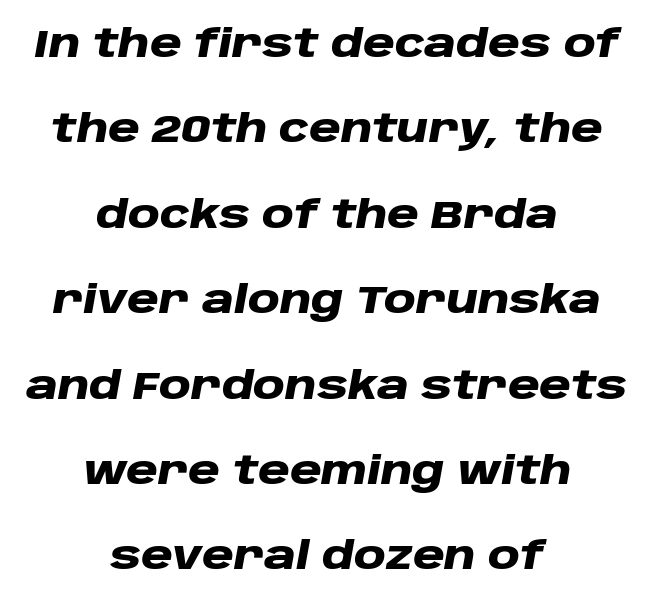
Q: Is the text bold? A: Yes.
Q: Is the text italic (slanted)? A: Yes, it leans right by about 10 degrees.
Q: Is the text underlined? A: No.
Q: How is the paragraph aligned? A: Centered.
Q: Is the spacing between letters normal or unusually wide? A: Normal.
Q: Is the spacing between lines tight, normal or loose? A: Loose.
Q: Width (condensed, normal, or wide)? A: Wide.
Q: Stroke contrast? A: Low.
Q: x-height? A: Large.
Q: Monospaced? A: No.
